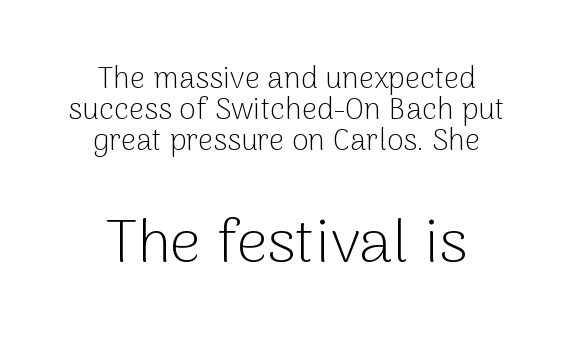
The image shows 61 px light sans-serif type, upright; set centered, tight line spacing (1.03x), normal letter spacing, not underlined; the second (bottom) block is 2.03x larger; low stroke contrast and a medium x-height.
